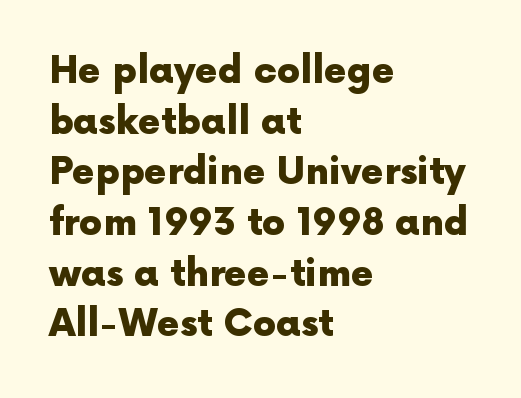
{"serif": "no", "italic": "no", "bold": "yes", "weight": "heavy", "width": "normal", "x_height": "medium", "monospaced": "no", "underline": "no", "align": "left", "line_spacing": "normal", "line_spacing_ratio": 1.37, "letter_spacing": "normal", "letter_spacing_em": 0.0, "glyph_px": 37}
